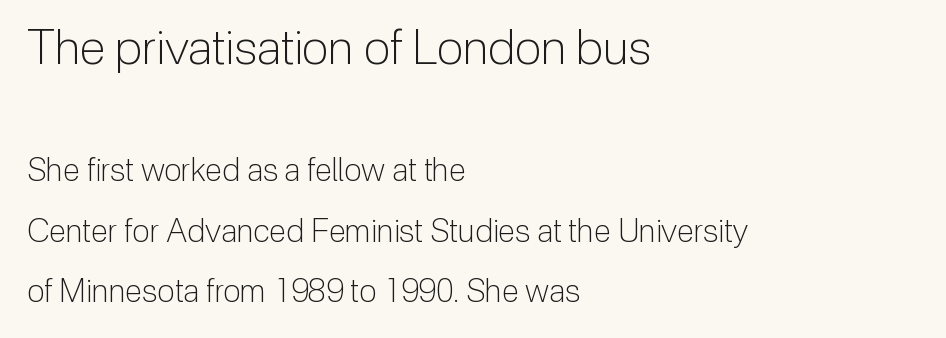
Varying glyph widths throughout — classic text-font behaviour. What stands out about the letter spacing? Nothing — it is the standard amount. Top chunk: large. Bottom chunk: small. The string is rendered with underlining switched off.
